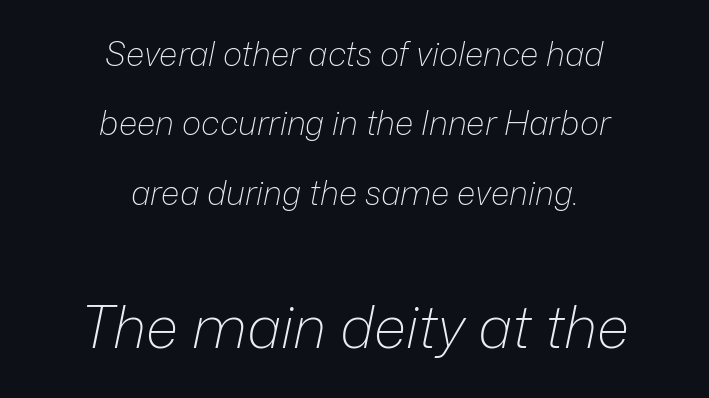
{"italic": "yes", "lean": "right", "slant_degrees": 12, "bold": "no", "weight": "light", "width": "normal", "stroke_contrast": "low", "x_height": "medium", "monospaced": "no", "underline": "no", "align": "center", "line_spacing": "loose", "line_spacing_ratio": 2.1, "letter_spacing": "normal", "letter_spacing_em": 0.0, "larger_block": "second", "size_ratio": 1.76, "glyph_px": 58}
